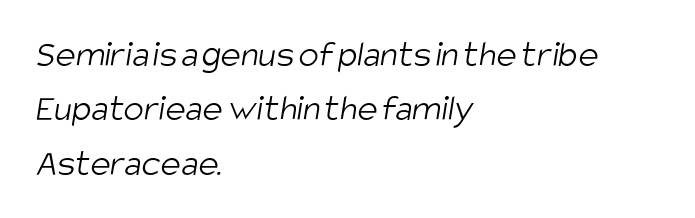
{"serif": "no", "bold": "no", "weight": "light", "width": "condensed", "stroke_contrast": "low", "x_height": "large", "monospaced": "no", "underline": "no", "align": "left", "line_spacing": "normal", "line_spacing_ratio": 1.43, "letter_spacing": "normal", "letter_spacing_em": 0.0, "glyph_px": 38}
